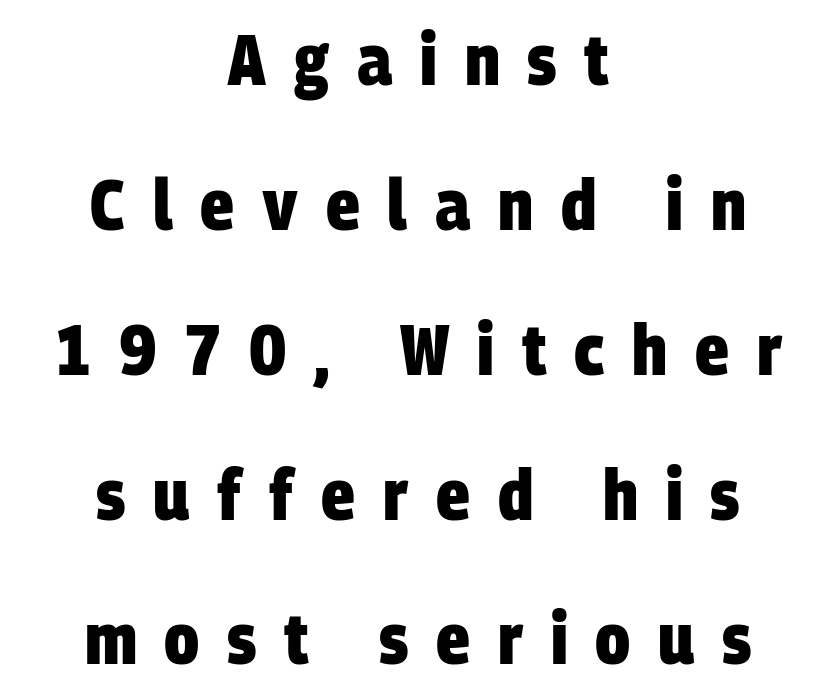
{"serif": "no", "bold": "yes", "weight": "heavy", "width": "condensed", "stroke_contrast": "low", "x_height": "large", "monospaced": "no", "underline": "no", "align": "center", "line_spacing": "loose", "line_spacing_ratio": 2.04, "letter_spacing": "wide", "letter_spacing_em": 0.39, "glyph_px": 71}
